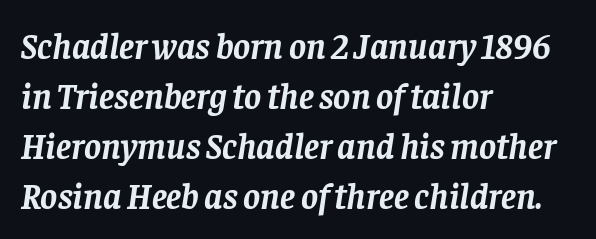
Q: Is the text bold? A: Yes.
Q: Is the text italic (slanted)? A: Yes, it leans right by about 8 degrees.
Q: Is the typeface a serif or a sans-serif typeface? A: Serif.
Q: Is the text underlined? A: No.
Q: How is the paragraph aligned? A: Left-aligned.
Q: Is the spacing between letters normal or unusually wide? A: Normal.
Q: Is the spacing between lines tight, normal or loose? A: Normal.
Q: Width (condensed, normal, or wide)? A: Normal.
Q: Stroke contrast? A: Low.
Q: x-height? A: Large.
Q: Monospaced? A: No.
